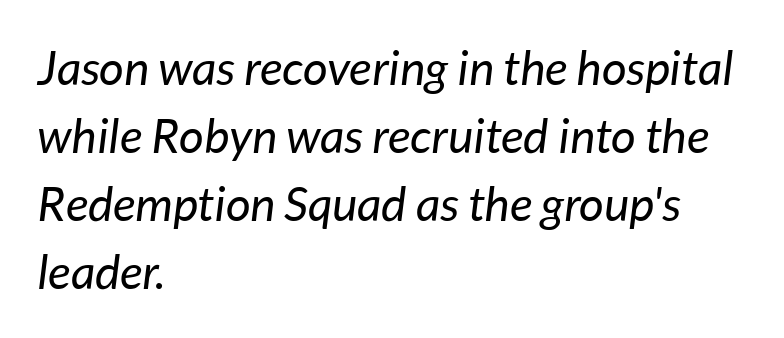
Q: Is the text bold? A: No.
Q: Is the text italic (slanted)? A: Yes, it leans right by about 7 degrees.
Q: Is the text underlined? A: No.
Q: How is the paragraph aligned? A: Left-aligned.
Q: Is the spacing between letters normal or unusually wide? A: Normal.
Q: Is the spacing between lines tight, normal or loose? A: Normal.
Q: Width (condensed, normal, or wide)? A: Normal.
Q: Stroke contrast? A: Low.
Q: x-height? A: Medium.
Q: Monospaced? A: No.
